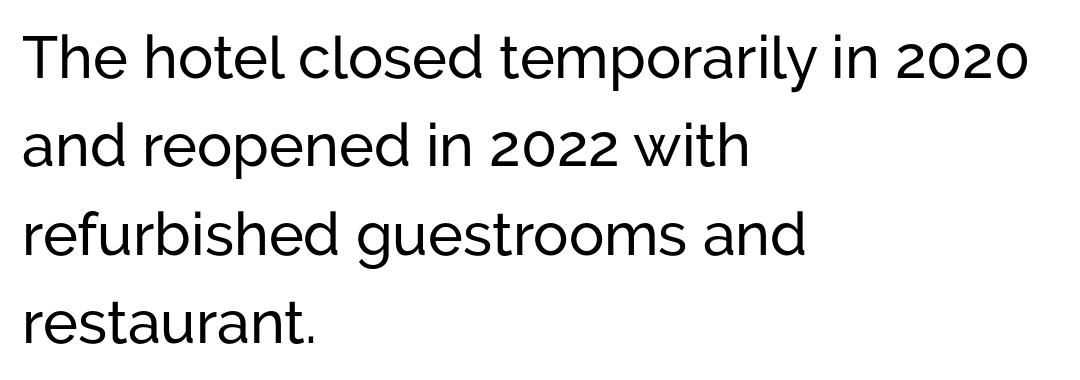
Q: Is the text italic (slanted)? A: No, it is upright.
Q: Is the typeface a serif or a sans-serif typeface? A: Sans-serif.
Q: Is the text underlined? A: No.
Q: How is the paragraph aligned? A: Left-aligned.
Q: Is the spacing between letters normal or unusually wide? A: Normal.
Q: Is the spacing between lines tight, normal or loose? A: Normal.
Q: Width (condensed, normal, or wide)? A: Normal.
Q: Stroke contrast? A: Low.
Q: x-height? A: Medium.
Q: Monospaced? A: No.
